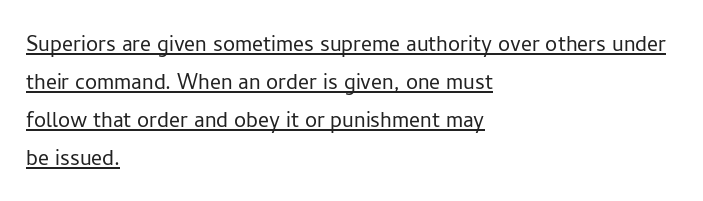
Q: Is the text bold? A: No.
Q: Is the text italic (slanted)? A: No, it is upright.
Q: Is the text underlined? A: Yes.
Q: How is the paragraph aligned? A: Left-aligned.
Q: Is the spacing between letters normal or unusually wide? A: Normal.
Q: Is the spacing between lines tight, normal or loose? A: Normal.
